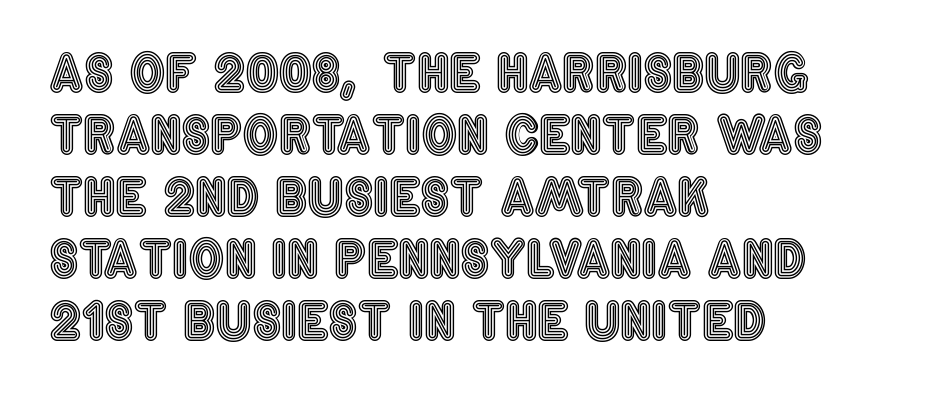
Q: Is the text italic (slanted)? A: No, it is upright.
Q: Is the text underlined? A: No.
Q: How is the paragraph aligned? A: Left-aligned.
Q: Is the spacing between letters normal or unusually wide? A: Normal.
Q: Width (condensed, normal, or wide)? A: Condensed.
Q: x-height? A: Large.
Q: Monospaced? A: No.
